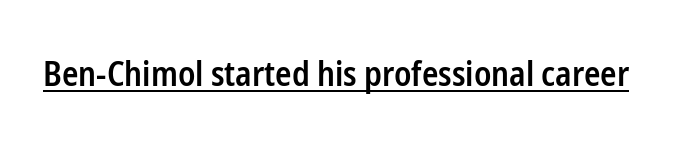
The image shows 34 px semibold, condensed sans-serif type, upright; set normal letter spacing, underlined; low stroke contrast and a medium x-height.
